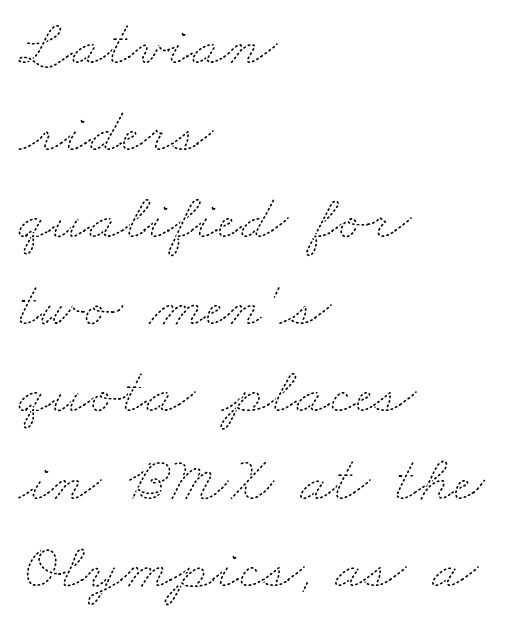
These lines are rendered in a variable-pitch font. The weight tops out at a normal text grade. The rendering keeps characters at their native spacing. The passage is arranged the way most books set body copy — flush left. Evenly set lines give the paragraph a standard silhouette.
